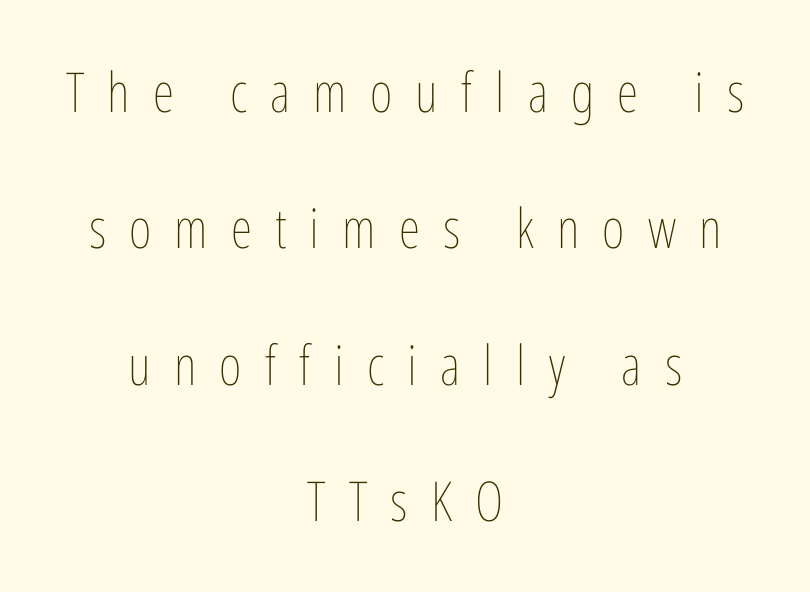
Q: Is the text bold? A: No.
Q: Is the text italic (slanted)? A: No, it is upright.
Q: Is the text underlined? A: No.
Q: How is the paragraph aligned? A: Centered.
Q: Is the spacing between letters normal or unusually wide? A: Unusually wide.
Q: Is the spacing between lines tight, normal or loose? A: Loose.
Q: Width (condensed, normal, or wide)? A: Condensed.
Q: Stroke contrast? A: Low.
Q: x-height? A: Medium.
Q: Monospaced? A: No.
